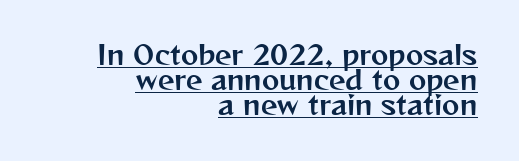
Q: Is the text italic (slanted)? A: No, it is upright.
Q: Is the text underlined? A: Yes.
Q: How is the paragraph aligned? A: Right-aligned.
Q: Is the spacing between letters normal or unusually wide? A: Normal.
Q: Is the spacing between lines tight, normal or loose? A: Tight.
